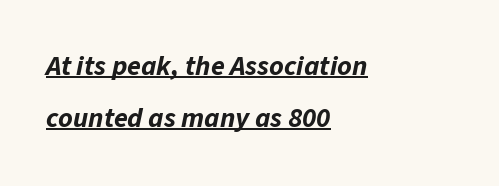
The image shows 28 px bold type, italic (leaning right); set left-aligned, line spacing 1.86x, normal letter spacing, underlined; low stroke contrast and a medium x-height.
